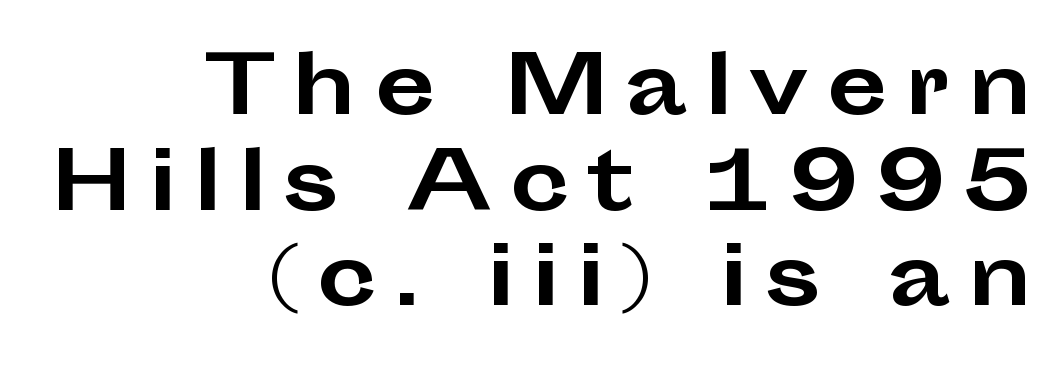
Q: Is the text bold? A: Yes.
Q: Is the text italic (slanted)? A: No, it is upright.
Q: Is the typeface a serif or a sans-serif typeface? A: Sans-serif.
Q: Is the text underlined? A: No.
Q: How is the paragraph aligned? A: Right-aligned.
Q: Is the spacing between letters normal or unusually wide? A: Unusually wide.
Q: Width (condensed, normal, or wide)? A: Wide.
Q: Stroke contrast? A: Low.
Q: x-height? A: Medium.
Q: Monospaced? A: No.
